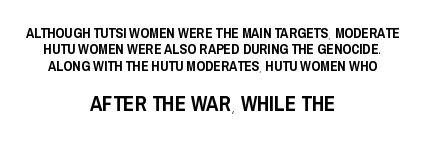
The image shows 21 px text type, upright; set centered, line spacing 1.17x, normal letter spacing, not underlined; the second (bottom) block is 1.5x larger.
